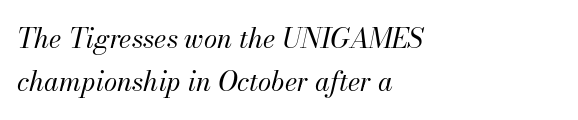
Q: Is the text bold? A: No.
Q: Is the text italic (slanted)? A: Yes, it leans right by about 13 degrees.
Q: Is the text underlined? A: No.
Q: How is the paragraph aligned? A: Left-aligned.
Q: Is the spacing between letters normal or unusually wide? A: Normal.
Q: Is the spacing between lines tight, normal or loose? A: Normal.
